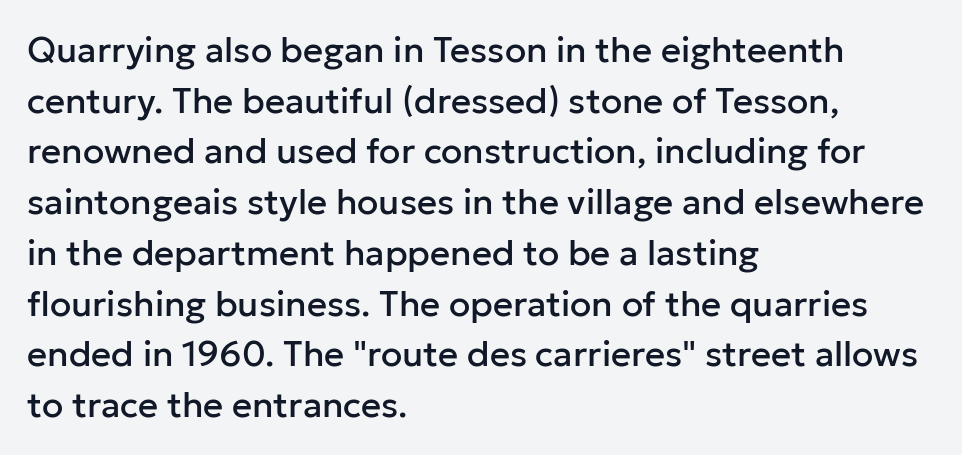
Vertically, the passage feels balanced, rows spaced as you'd expect. A typesetter would mark this as roman, not italic. Type without underlining. Notice how the passage keeps a crisp vertical edge on the left only.
